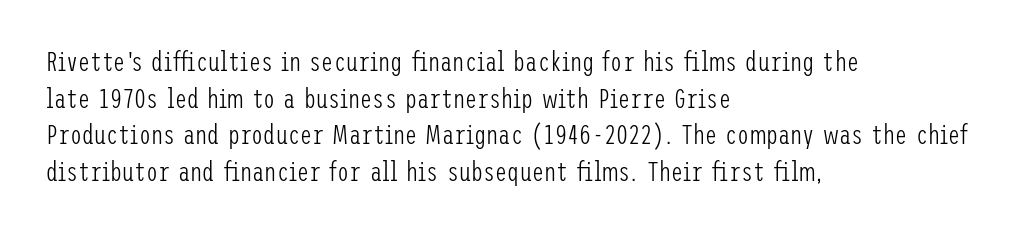
Reading down the block, your eye returns to a fixed left position each line. Do the letters lean? They stand straight. The strip under each line holds only bare page. Bold? No — there's no thickening of the strokes. Line spacing here is normal. Glyph-to-glyph distance matches everyday printed text.
